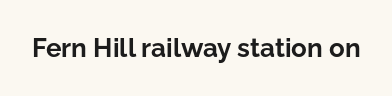
Q: Is the text bold? A: Yes.
Q: Is the text italic (slanted)? A: No, it is upright.
Q: Is the text underlined? A: No.
Q: Is the spacing between letters normal or unusually wide? A: Normal.
